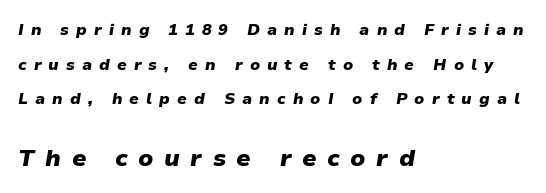
Q: Is the text bold? A: Yes.
Q: Is the text italic (slanted)? A: Yes, it leans right by about 9 degrees.
Q: Is the text underlined? A: No.
Q: How is the paragraph aligned? A: Left-aligned.
Q: Is the spacing between letters normal or unusually wide? A: Unusually wide.
Q: Is the spacing between lines tight, normal or loose? A: Loose.
Q: Which block of text is set in a larger size, the first (top) or the second (bottom)? A: The second (bottom) one.
